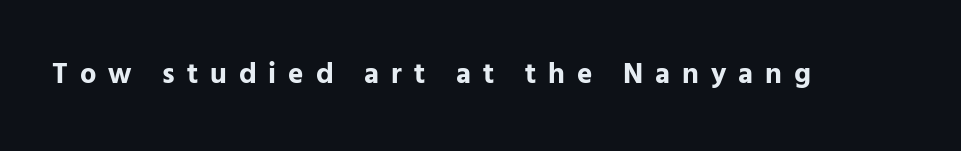
{"serif": "no", "italic": "no", "bold": "yes", "weight": "bold", "width": "normal", "stroke_contrast": "low", "x_height": "medium", "monospaced": "no", "underline": "no", "letter_spacing": "wide", "letter_spacing_em": 0.41, "glyph_px": 29}
